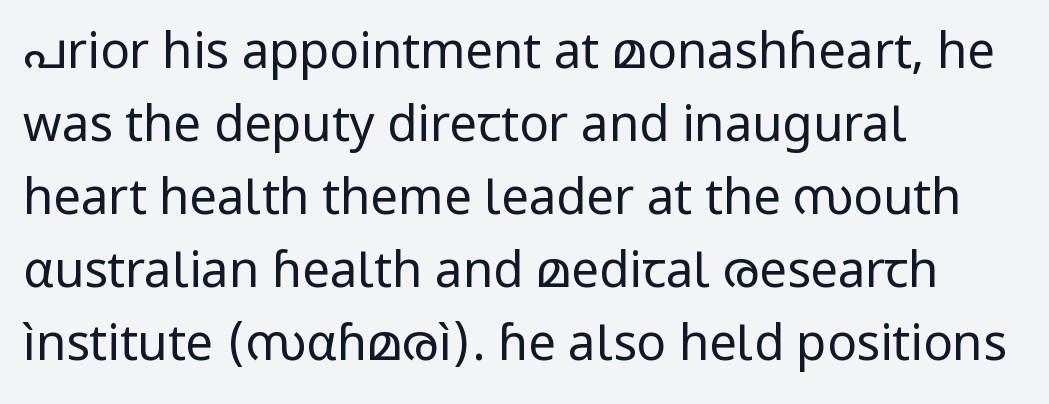
The image shows 49 px regular-weight sans-serif type, upright; set left-aligned, normal line spacing (1.49x), normal letter spacing, not underlined; low stroke contrast and a medium x-height.
